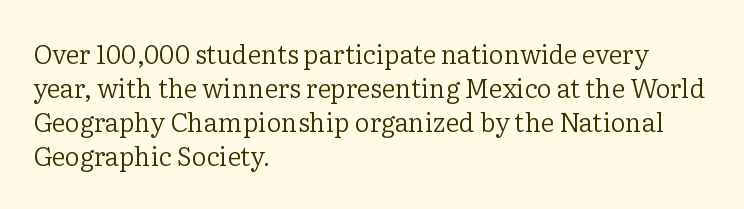
Descenders are the only things crossing below the line. All the whitespace from short lines collects on the right. Characters remain perfectly vertical along every line. The letters sit at their default tracking, neither squeezed nor spread.
